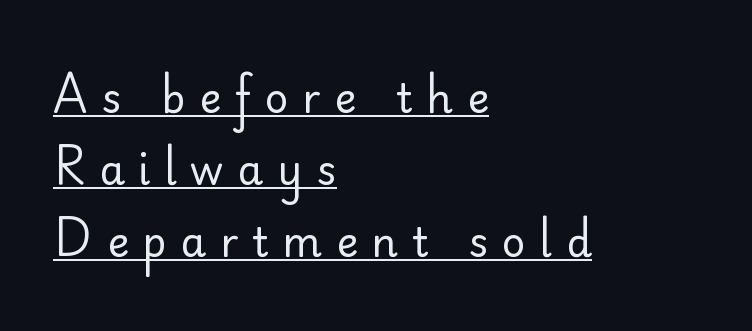
Q: Is the text bold? A: No.
Q: Is the text italic (slanted)? A: No, it is upright.
Q: Is the typeface a serif or a sans-serif typeface? A: Sans-serif.
Q: Is the text underlined? A: Yes.
Q: How is the paragraph aligned? A: Left-aligned.
Q: Is the spacing between letters normal or unusually wide? A: Unusually wide.
Q: Width (condensed, normal, or wide)? A: Normal.
Q: Stroke contrast? A: Low.
Q: x-height? A: Small.
Q: Monospaced? A: No.
